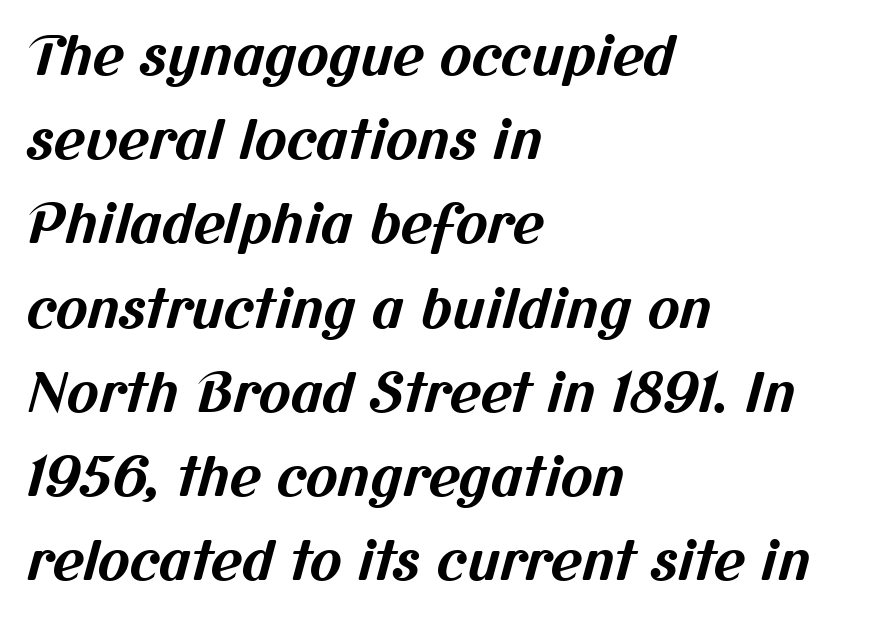
The image shows 54 px bold sans-serif type; set left-aligned, normal line spacing (1.56x), normal letter spacing, not underlined; medium stroke contrast and a medium x-height.
